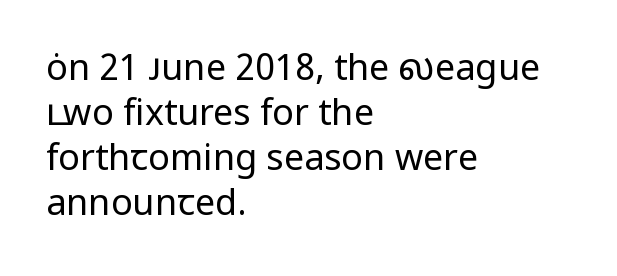
Left-aligned paragraph, ragged on the right. The space between consecutive lines is moderate. Upright lettering throughout. Words appear dense and cohesive because spacing is normal. Nope, no serifs anywhere on these letters.
